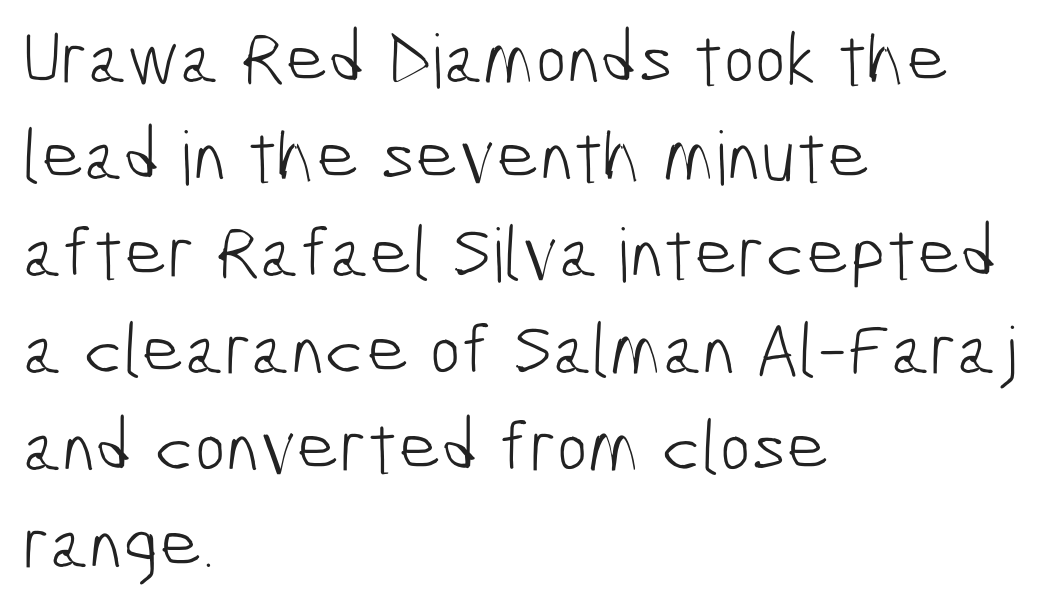
The letters advance in unequal steps, a hallmark of proportional type. Quick note: underline off. The text was rendered using a sans face with plain stroke endings. Short note: letters normally spaced. Quick note: interline space is typical. One-word summary of the alignment: left.
